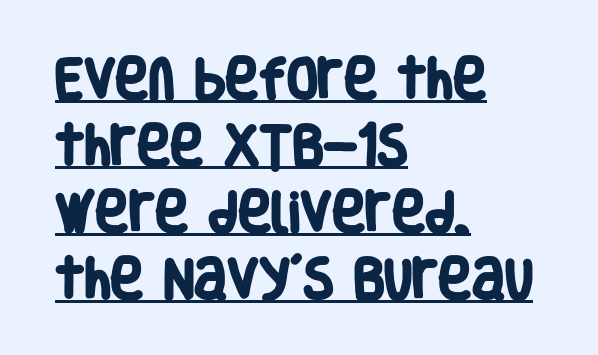
The image shows 45 px heavy, condensed sans-serif type; set left-aligned, normal line spacing (1.48x), normal letter spacing, underlined; low stroke contrast and a large x-height.
